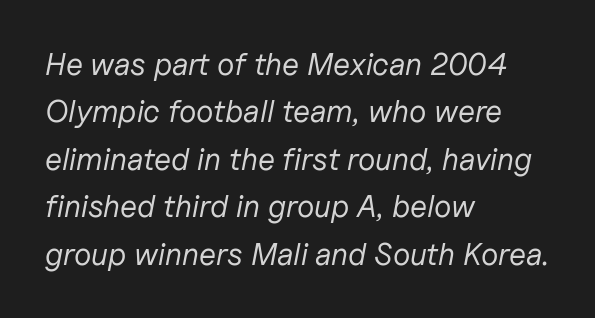
{"italic": "yes", "lean": "right", "slant_degrees": 11, "bold": "no", "weight": "regular", "width": "normal", "stroke_contrast": "low", "x_height": "medium", "monospaced": "no", "underline": "no", "align": "left", "line_spacing": "normal", "line_spacing_ratio": 1.53, "letter_spacing": "normal", "letter_spacing_em": 0.0, "glyph_px": 31}
